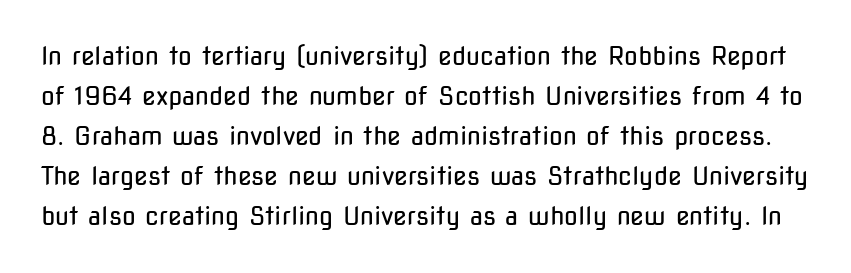
Q: Is the text bold? A: No.
Q: Is the text italic (slanted)? A: No, it is upright.
Q: Is the text underlined? A: No.
Q: Is the spacing between letters normal or unusually wide? A: Normal.
Q: Is the spacing between lines tight, normal or loose? A: Normal.
